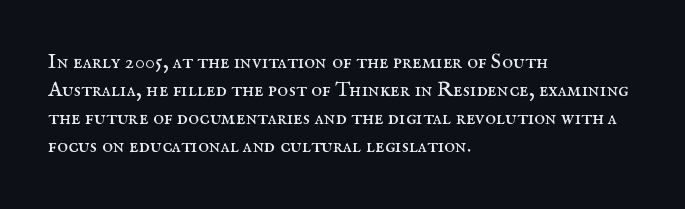
Visually the block forms a straight wall on the left and a jagged coastline on the right. Style check: upright. Bold? No — there's no thickening of the strokes. Notice how descenders clear the ascenders below comfortably — that's standard leading. Each word holds together tightly as a unit, with standard inter-letter gaps.
